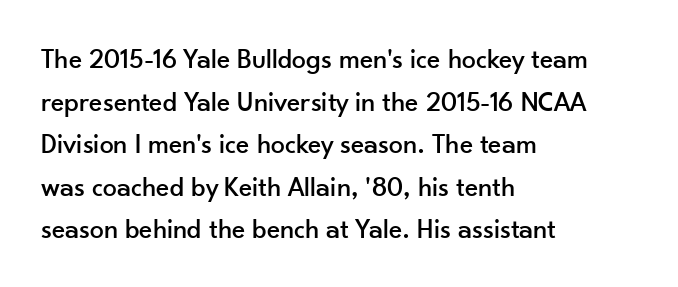
The image shows 28 px sans-serif type, upright; set left-aligned, normal line spacing (1.52x), normal letter spacing, not underlined; low stroke contrast and a small x-height.
